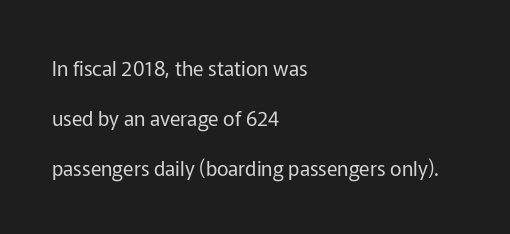
{"italic": "no", "bold": "no", "underline": "no", "align": "left", "line_spacing": "loose", "line_spacing_ratio": 2.49, "letter_spacing": "normal", "letter_spacing_em": 0.0, "glyph_px": 20}
